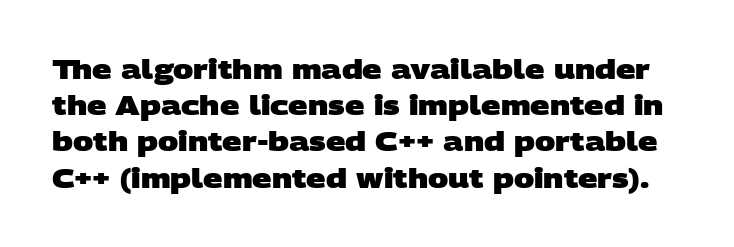
The image shows 27 px bold type; set normal line spacing (1.34x), normal letter spacing, not underlined.
